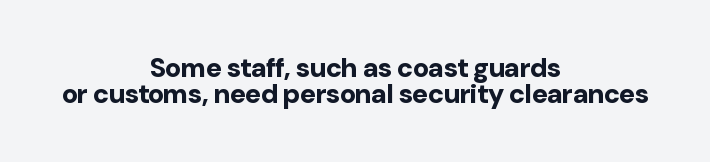
Q: Is the text bold? A: Yes.
Q: Is the text italic (slanted)? A: No, it is upright.
Q: Is the text underlined? A: No.
Q: How is the paragraph aligned? A: Centered.
Q: Is the spacing between letters normal or unusually wide? A: Normal.
Q: Is the spacing between lines tight, normal or loose? A: Tight.
